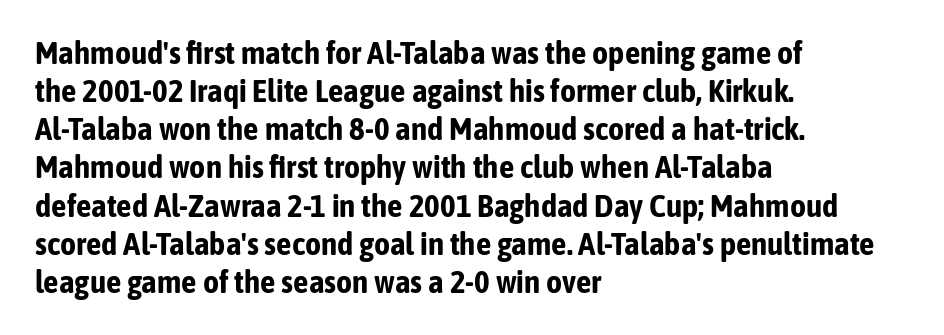
{"serif": "no", "italic": "no", "bold": "yes", "weight": "bold", "width": "condensed", "stroke_contrast": "low", "x_height": "medium", "monospaced": "no", "underline": "no", "align": "left", "line_spacing_ratio": 1.23, "letter_spacing": "normal", "letter_spacing_em": 0.0, "glyph_px": 31}
